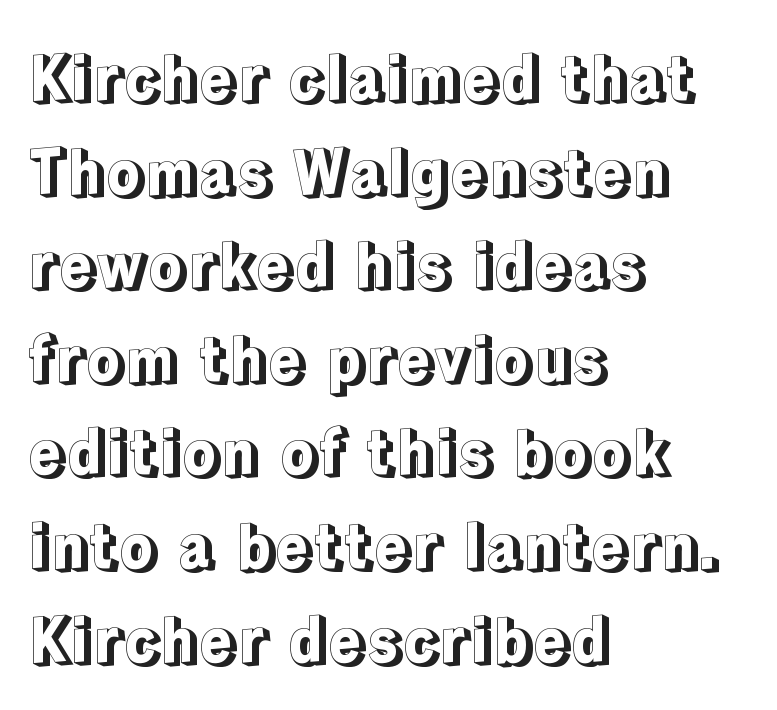
The image shows 62 px text type, upright; set left-aligned, normal line spacing (1.51x), normal letter spacing, not underlined; a medium x-height.
